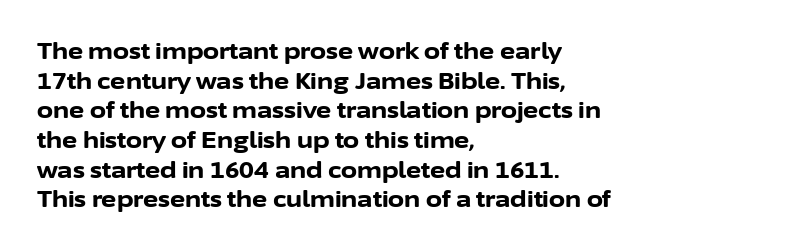
{"italic": "no", "bold": "yes", "underline": "no", "align": "left", "line_spacing": "normal", "line_spacing_ratio": 1.29, "letter_spacing": "normal", "letter_spacing_em": 0.0, "glyph_px": 23}
